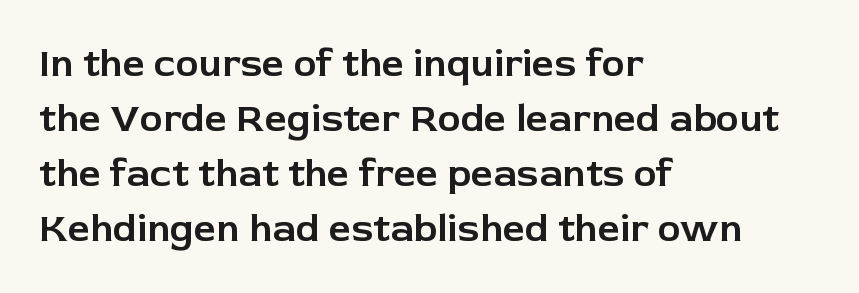
{"serif": "no", "italic": "no", "width": "normal", "stroke_contrast": "low", "x_height": "medium", "monospaced": "no", "underline": "no", "align": "left", "line_spacing": "normal", "line_spacing_ratio": 1.41, "letter_spacing": "normal", "letter_spacing_em": 0.0, "glyph_px": 39}
